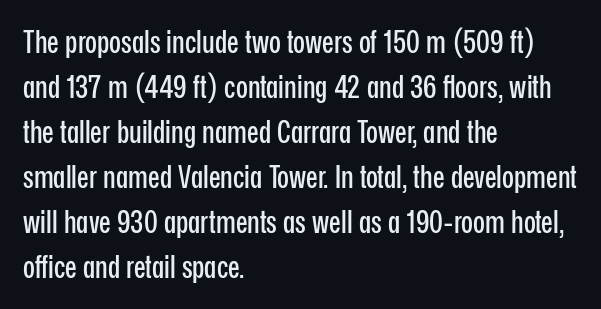
The passage shown stacks its lines at a standard gap. Regarding serifs, this sample does without them. In CSS terms this would be text-align: left. The lettering holds an erect, upright posture throughout.
